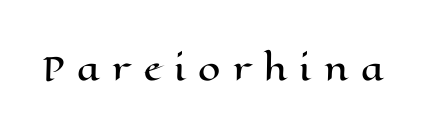
{"italic": "no", "width": "wide", "stroke_contrast": "high", "x_height": "medium", "monospaced": "no", "underline": "no", "letter_spacing": "wide", "letter_spacing_em": 0.39, "glyph_px": 32}
